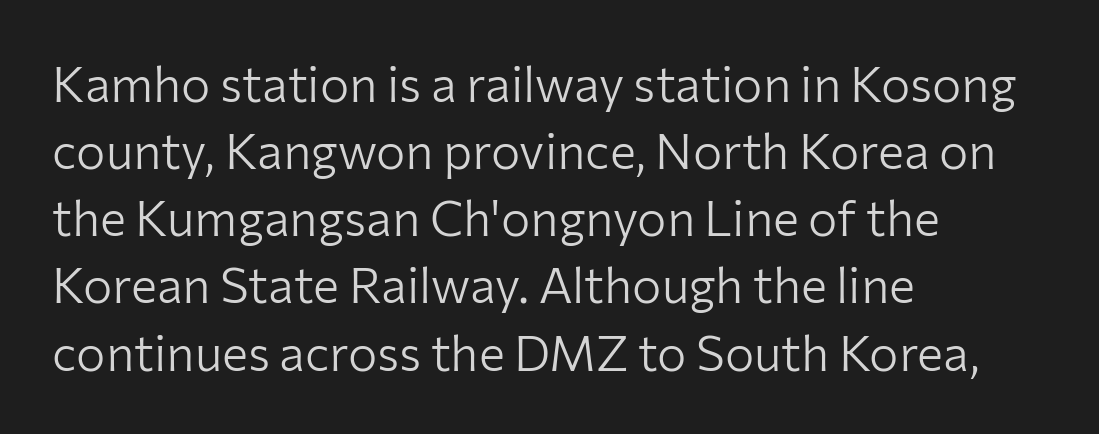
The image shows 49 px light sans-serif type, upright; set left-aligned, normal line spacing (1.37x), normal letter spacing, not underlined; low stroke contrast and a medium x-height.
